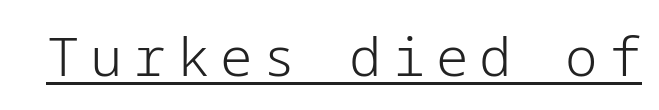
Q: Is the text bold? A: No.
Q: Is the text italic (slanted)? A: No, it is upright.
Q: Is the typeface a serif or a sans-serif typeface? A: Sans-serif.
Q: Is the text underlined? A: Yes.
Q: Is the spacing between letters normal or unusually wide? A: Unusually wide.
Q: Width (condensed, normal, or wide)? A: Normal.
Q: Stroke contrast? A: Low.
Q: x-height? A: Medium.
